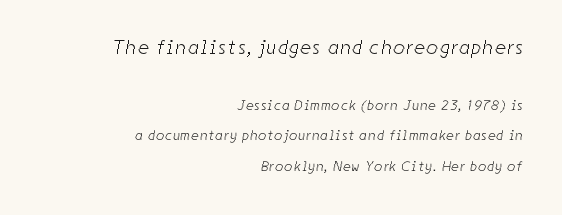
{"bold": "no", "underline": "no", "align": "right", "line_spacing": "loose", "line_spacing_ratio": 2.19, "larger_block": "first", "size_ratio": 1.43, "glyph_px": 20}
